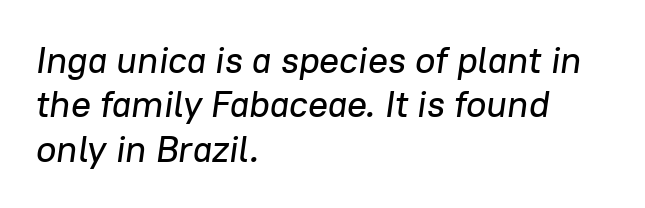
The image shows 37 px text type, italic (leaning right); set left-aligned, line spacing 1.2x, normal letter spacing, not underlined; low stroke contrast and a medium x-height.
